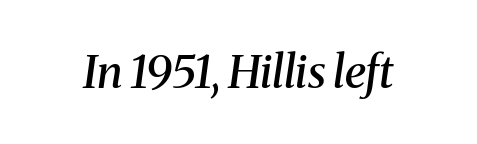
Q: Is the text bold? A: Semi-bold.
Q: Is the text italic (slanted)? A: Yes, it leans right by about 8 degrees.
Q: Is the typeface a serif or a sans-serif typeface? A: Serif.
Q: Is the text underlined? A: No.
Q: Is the spacing between letters normal or unusually wide? A: Normal.
Q: Width (condensed, normal, or wide)? A: Normal.
Q: Stroke contrast? A: Medium.
Q: x-height? A: Medium.
Q: Monospaced? A: No.
